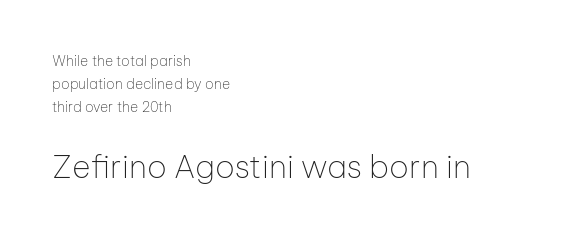
{"serif": "no", "italic": "no", "bold": "no", "weight": "thin", "width": "normal", "stroke_contrast": "low", "x_height": "medium", "monospaced": "no", "underline": "no", "align": "left", "line_spacing": "normal", "line_spacing_ratio": 1.64, "letter_spacing": "normal", "letter_spacing_em": 0.0, "larger_block": "second", "size_ratio": 2.29, "glyph_px": 32}
